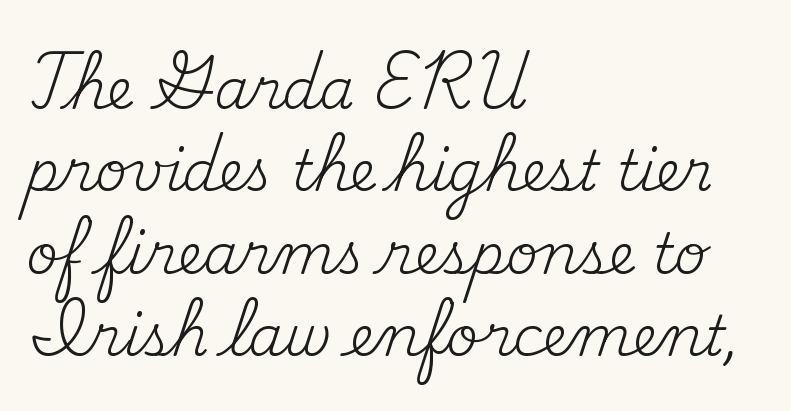
{"serif": "yes", "bold": "no", "weight": "regular", "width": "normal", "stroke_contrast": "medium", "x_height": "small", "monospaced": "no", "underline": "no", "align": "left", "line_spacing": "normal", "line_spacing_ratio": 1.47, "letter_spacing": "normal", "letter_spacing_em": 0.0, "glyph_px": 56}
